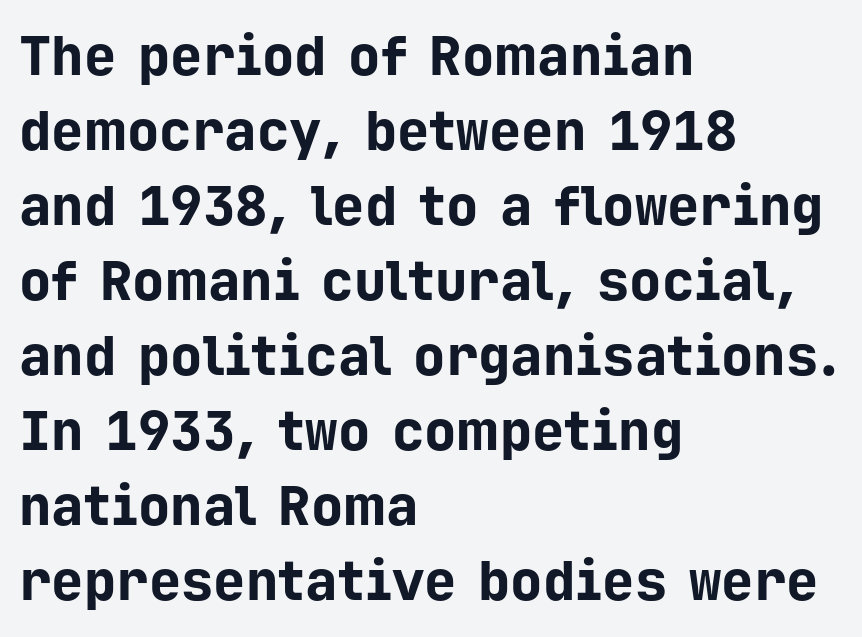
{"serif": "no", "italic": "no", "bold": "yes", "weight": "bold", "width": "normal", "stroke_contrast": "low", "x_height": "medium", "monospaced": "yes", "underline": "no", "align": "left", "line_spacing": "normal", "line_spacing_ratio": 1.39, "letter_spacing": "normal", "letter_spacing_em": 0.0, "glyph_px": 54}
